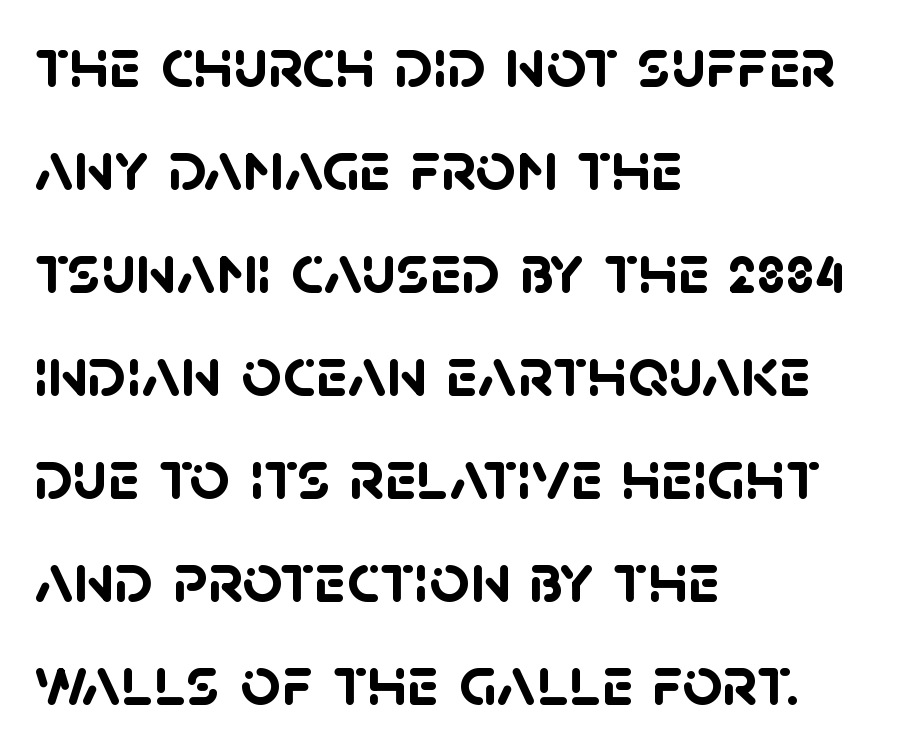
The image shows 71 px semibold sans-serif type; set left-aligned, normal line spacing (1.45x), normal letter spacing, not underlined; low stroke contrast and a large x-height.
